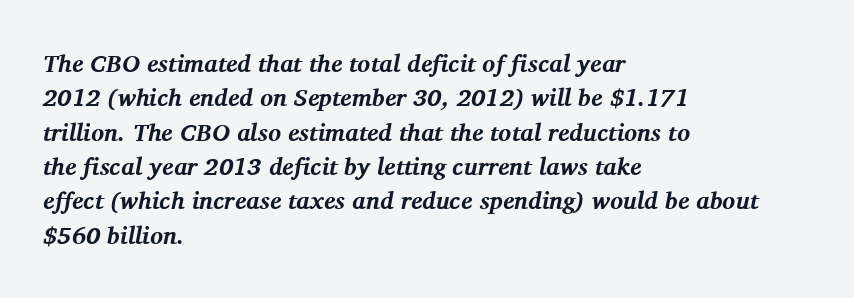
Q: Is the text bold? A: Yes.
Q: Is the text italic (slanted)? A: Yes, it leans right by about 11 degrees.
Q: Is the text underlined? A: No.
Q: How is the paragraph aligned? A: Left-aligned.
Q: Is the spacing between letters normal or unusually wide? A: Normal.
Q: Is the spacing between lines tight, normal or loose? A: Normal.
